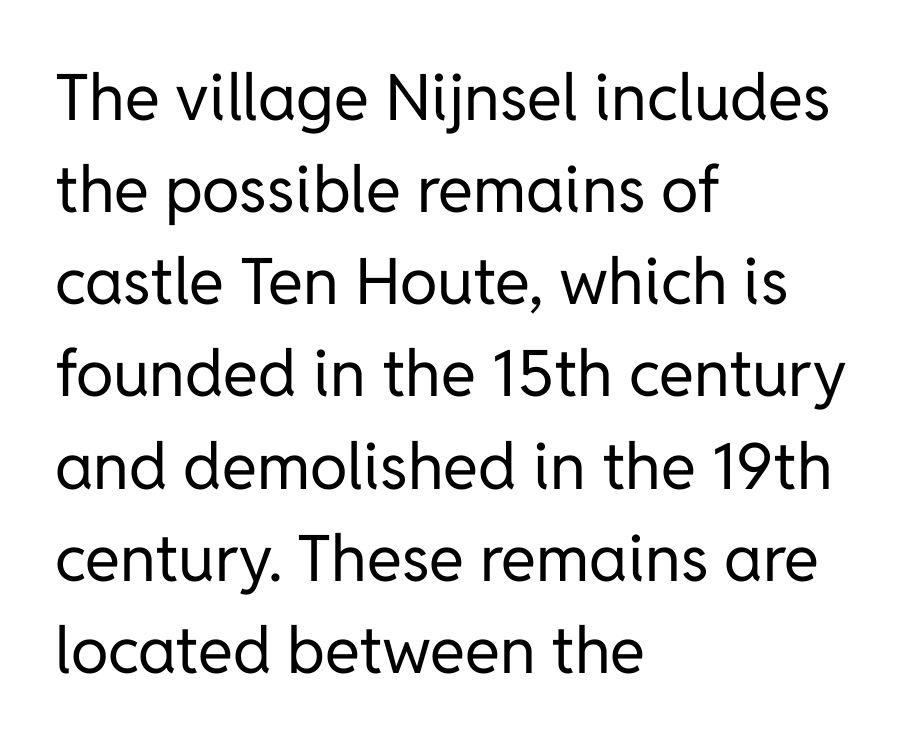
The image shows 64 px regular-weight sans-serif type, upright; set left-aligned, normal line spacing (1.44x), normal letter spacing, not underlined; low stroke contrast and a medium x-height.
